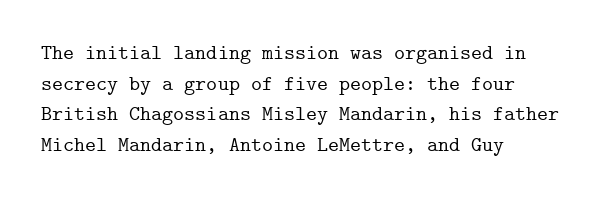
Q: Is the text italic (slanted)? A: No, it is upright.
Q: Is the text underlined? A: No.
Q: How is the paragraph aligned? A: Left-aligned.
Q: Is the spacing between letters normal or unusually wide? A: Normal.
Q: Is the spacing between lines tight, normal or loose? A: Normal.
